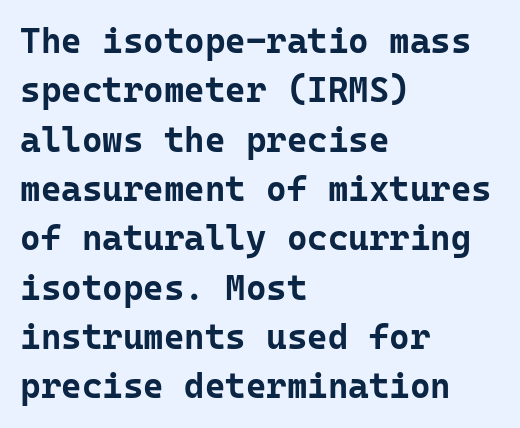
Vertical strokes here are truly vertical. A bare baseline throughout the passage. The rendering uses a moderate line-height, typical for paragraphs. This rendering leaves character spacing at its baseline value. Chunky letters — that's bold for sure.
